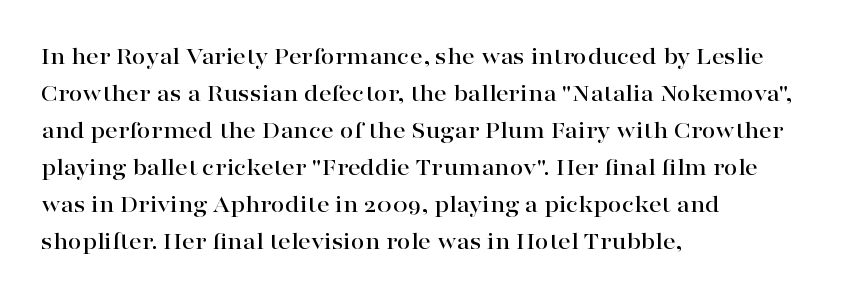
Q: Is the text italic (slanted)? A: No, it is upright.
Q: Is the text underlined? A: No.
Q: How is the paragraph aligned? A: Left-aligned.
Q: Is the spacing between letters normal or unusually wide? A: Normal.
Q: Is the spacing between lines tight, normal or loose? A: Normal.
